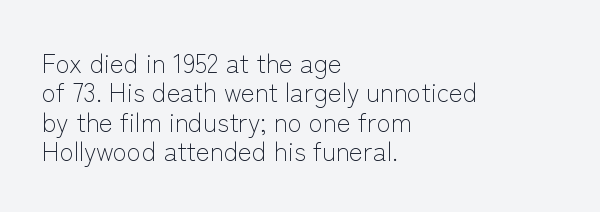
The image shows 26 px text type, upright; set left-aligned, tight line spacing (1.13x), normal letter spacing, not underlined.
